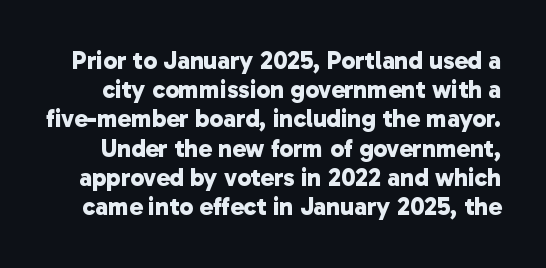
Q: Is the text bold? A: Yes.
Q: Is the text underlined? A: No.
Q: Is the spacing between letters normal or unusually wide? A: Normal.
